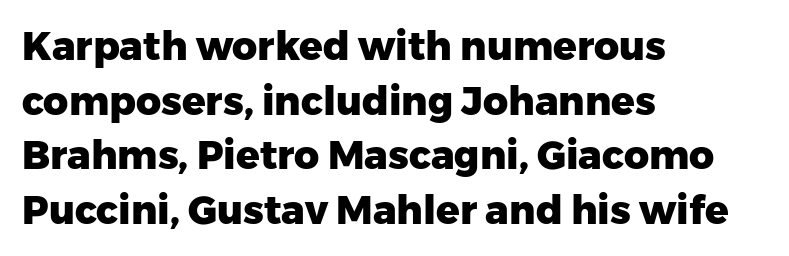
The image shows 39 px heavy sans-serif type, upright; set left-aligned, normal line spacing (1.4x), normal letter spacing, not underlined; low stroke contrast and a medium x-height.
